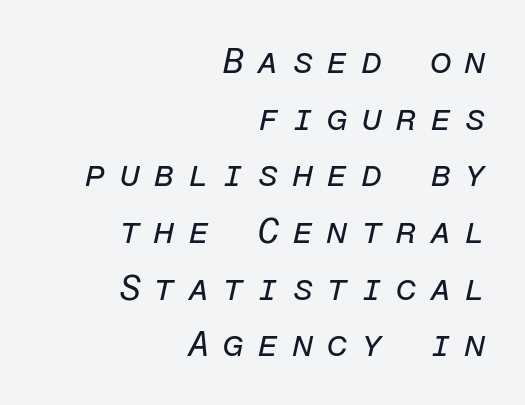
The image shows 35 px regular-weight type, italic (leaning right), monospaced; set right-aligned, normal line spacing (1.62x), unusually wide letter spacing (+0.37 em), not underlined; low stroke contrast and a medium x-height.
